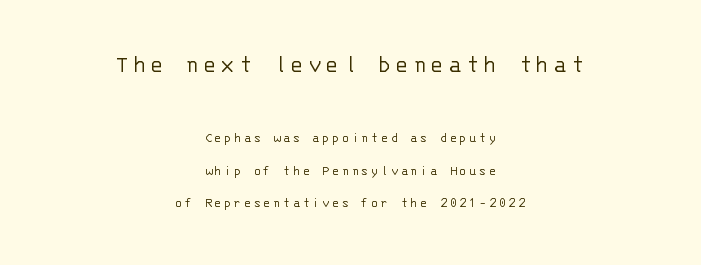
The image shows 25 px text type, upright; set centered, loose line spacing (2.33x), not underlined; the first (top) block is 1.79x larger.
